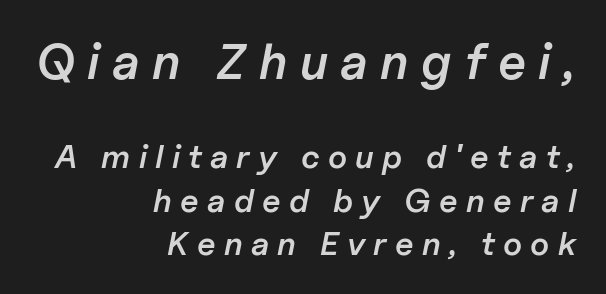
Q: Is the text bold? A: Semi-bold.
Q: Is the text italic (slanted)? A: Yes, it leans right by about 11 degrees.
Q: Is the text underlined? A: No.
Q: How is the paragraph aligned? A: Right-aligned.
Q: Is the spacing between letters normal or unusually wide? A: Unusually wide.
Q: Is the spacing between lines tight, normal or loose? A: Normal.
Q: Which block of text is set in a larger size, the first (top) or the second (bottom)? A: The first (top) one.
Q: Width (condensed, normal, or wide)? A: Normal.
Q: Stroke contrast? A: Low.
Q: x-height? A: Medium.
Q: Monospaced? A: No.
